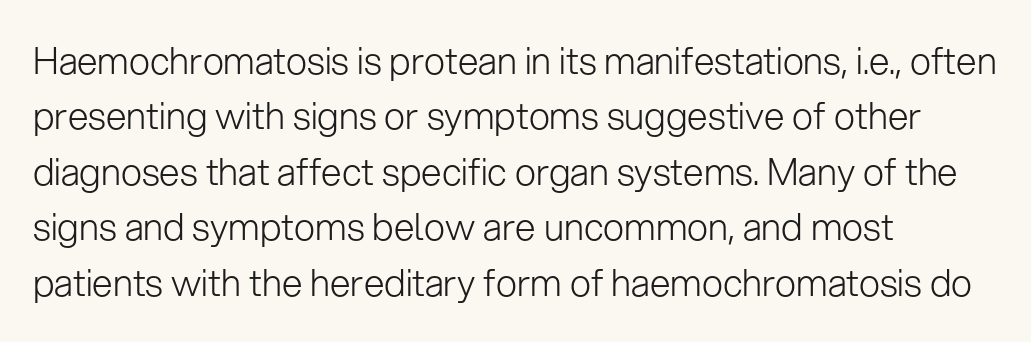
{"serif": "no", "italic": "no", "bold": "no", "weight": "light", "width": "normal", "stroke_contrast": "low", "x_height": "medium", "monospaced": "no", "underline": "no", "align": "left", "line_spacing": "normal", "line_spacing_ratio": 1.5, "letter_spacing": "normal", "letter_spacing_em": 0.0, "glyph_px": 37}
